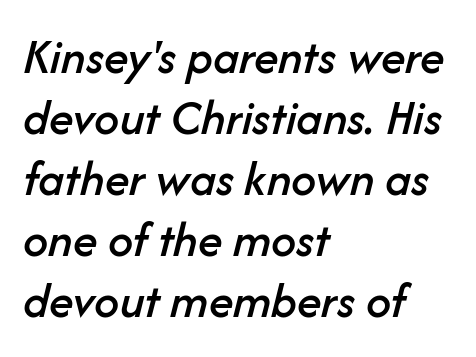
{"italic": "yes", "lean": "right", "slant_degrees": 14, "width": "normal", "stroke_contrast": "low", "x_height": "medium", "monospaced": "no", "underline": "no", "align": "left", "line_spacing_ratio": 1.22, "letter_spacing": "normal", "letter_spacing_em": 0.0, "glyph_px": 50}
